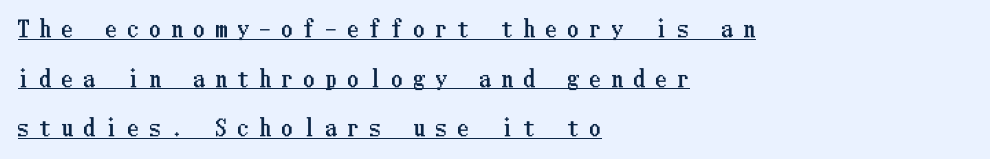
This sample trades compactness for vertical openness between lines. This rendering uses left alignment, leaving the right contour irregular. The letters are spread apart with noticeably loose tracking. Underline: present.
